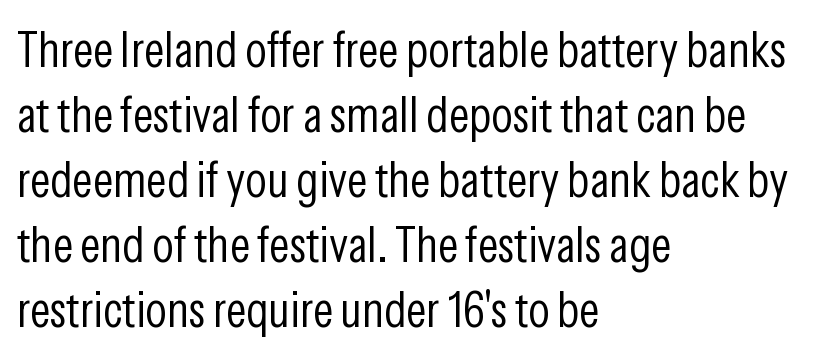
The image shows 50 px light, condensed sans-serif type, upright; set left-aligned, normal line spacing (1.3x), normal letter spacing, not underlined; low stroke contrast and a medium x-height.
